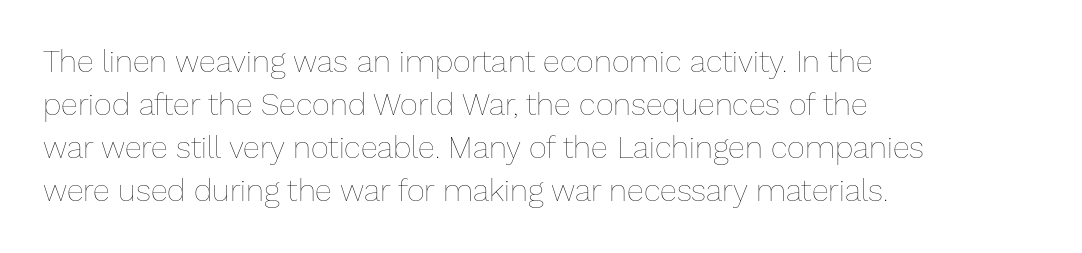
The image shows 31 px thin type, upright; set left-aligned, normal line spacing (1.39x), normal letter spacing, not underlined; low stroke contrast and a medium x-height.
